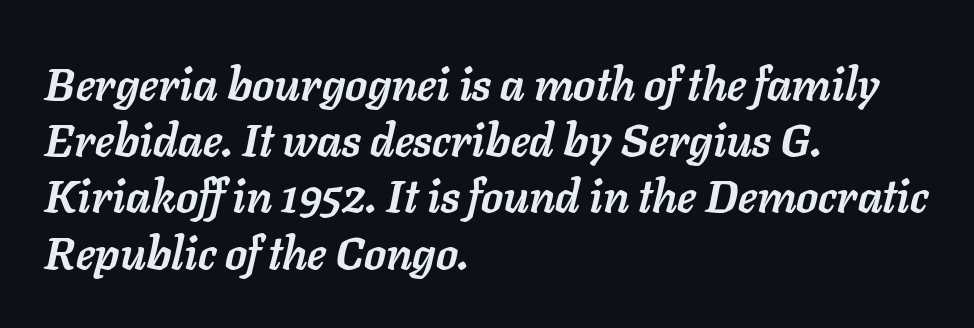
Q: Is the text bold? A: Yes.
Q: Is the text italic (slanted)? A: Yes, it leans right by about 11 degrees.
Q: Is the text underlined? A: No.
Q: How is the paragraph aligned? A: Left-aligned.
Q: Is the spacing between letters normal or unusually wide? A: Normal.
Q: Is the spacing between lines tight, normal or loose? A: Normal.
Q: Width (condensed, normal, or wide)? A: Normal.
Q: Stroke contrast? A: Low.
Q: x-height? A: Medium.
Q: Monospaced? A: No.
